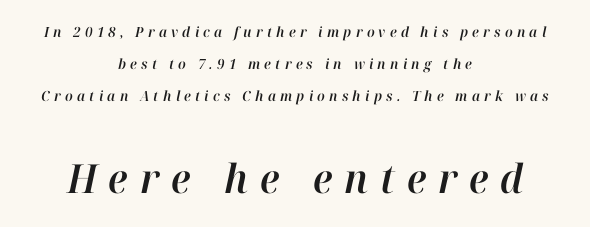
{"italic": "yes", "lean": "right", "slant_degrees": 12, "width": "normal", "stroke_contrast": "high", "x_height": "medium", "monospaced": "no", "underline": "no", "align": "center", "line_spacing": "loose", "line_spacing_ratio": 2.28, "letter_spacing": "wide", "letter_spacing_em": 0.3, "larger_block": "second", "size_ratio": 2.86, "glyph_px": 40}
